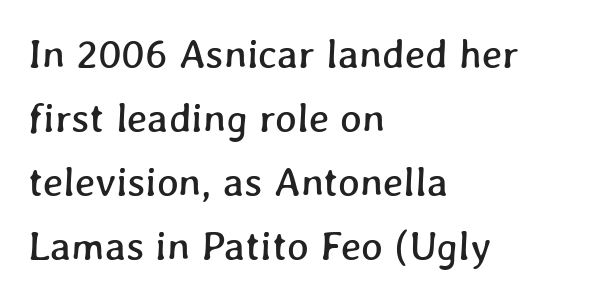
These lines are rendered in a variable-pitch font. Standard letterfit; no display-style spreading of the glyphs. Only glyphs here, with clear space below each row. If you measured baseline to baseline, you'd find a middling distance. The lines in this sample share a left origin and differ only in where they stop.
